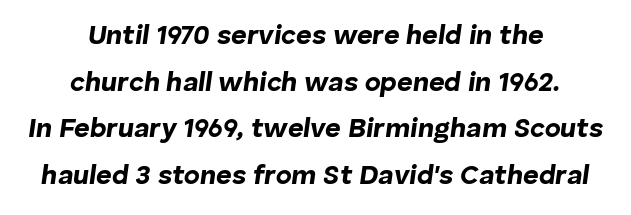
{"italic": "yes", "lean": "right", "slant_degrees": 8, "bold": "yes", "underline": "no", "align": "center", "line_spacing_ratio": 1.73, "letter_spacing": "normal", "letter_spacing_em": 0.0, "glyph_px": 27}
